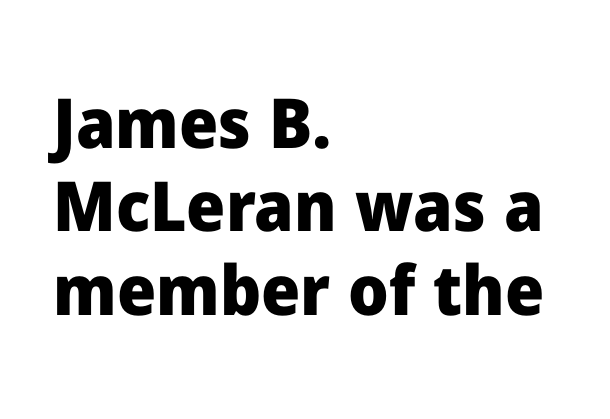
The image shows 69 px heavy sans-serif type, upright; set left-aligned, line spacing 1.21x, normal letter spacing, not underlined; low stroke contrast and a medium x-height.
